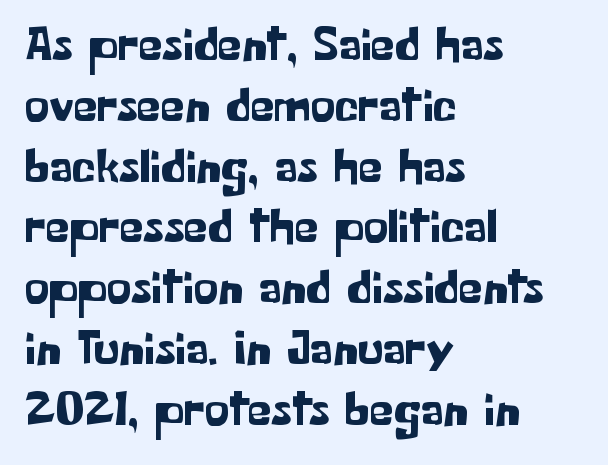
The image shows 49 px sans-serif type, upright; set left-aligned, line spacing 1.24x, normal letter spacing, not underlined; low stroke contrast and a medium x-height.
